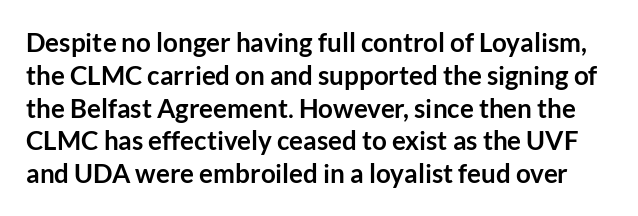
The image shows 26 px bold type, upright; set normal line spacing (1.26x), normal letter spacing, not underlined.
